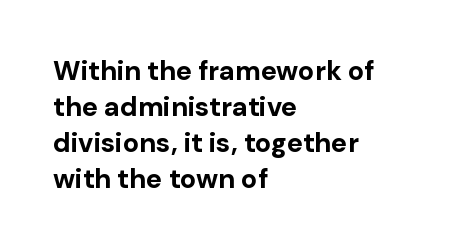
The image shows 27 px bold type, upright; set left-aligned, normal line spacing (1.33x), normal letter spacing, not underlined.
